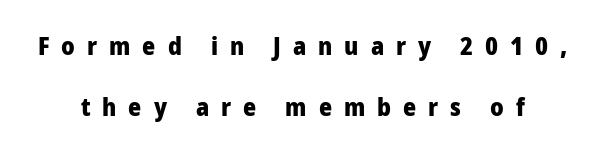
The image shows 25 px bold type, upright; set loose line spacing (2.46x), unusually wide letter spacing (+0.48 em), not underlined.
